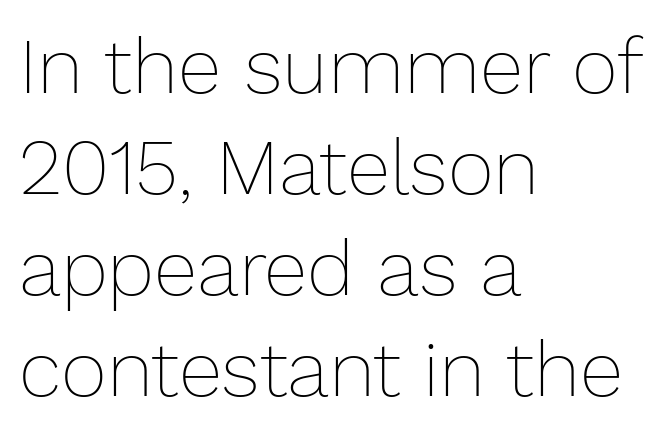
{"italic": "no", "bold": "no", "weight": "thin", "width": "normal", "stroke_contrast": "low", "x_height": "medium", "monospaced": "no", "underline": "no", "align": "left", "line_spacing": "normal", "line_spacing_ratio": 1.28, "letter_spacing": "normal", "letter_spacing_em": 0.0, "glyph_px": 79}
